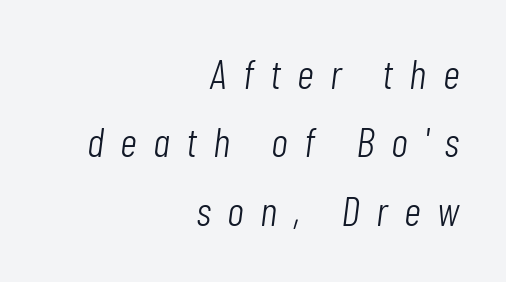
{"italic": "yes", "lean": "right", "slant_degrees": 7, "bold": "no", "weight": "light", "width": "condensed", "stroke_contrast": "low", "x_height": "medium", "monospaced": "no", "underline": "no", "align": "right", "line_spacing": "normal", "line_spacing_ratio": 1.63, "letter_spacing": "wide", "letter_spacing_em": 0.39, "glyph_px": 42}
